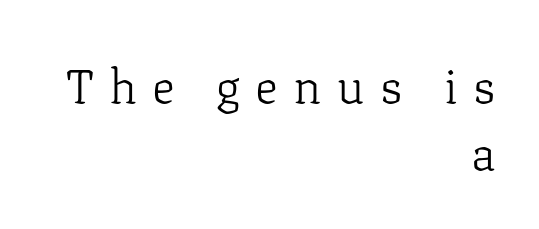
The image shows 48 px light serif type, upright; set right-aligned, normal line spacing (1.39x), unusually wide letter spacing (+0.32 em), not underlined; low stroke contrast and a medium x-height.
